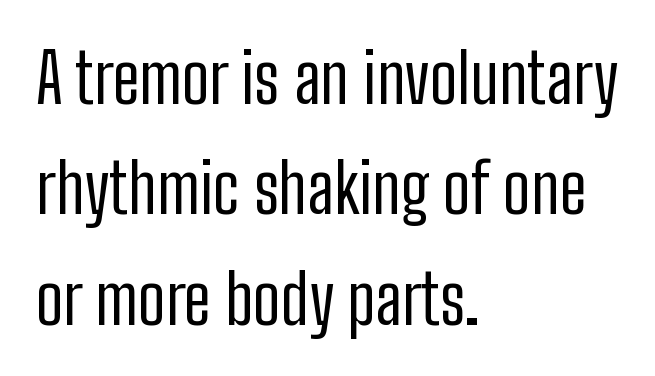
Q: Is the text bold? A: No.
Q: Is the text italic (slanted)? A: No, it is upright.
Q: Is the typeface a serif or a sans-serif typeface? A: Sans-serif.
Q: Is the text underlined? A: No.
Q: How is the paragraph aligned? A: Left-aligned.
Q: Is the spacing between letters normal or unusually wide? A: Normal.
Q: Is the spacing between lines tight, normal or loose? A: Normal.
Q: Width (condensed, normal, or wide)? A: Condensed.
Q: Stroke contrast? A: Low.
Q: x-height? A: Medium.
Q: Monospaced? A: No.
